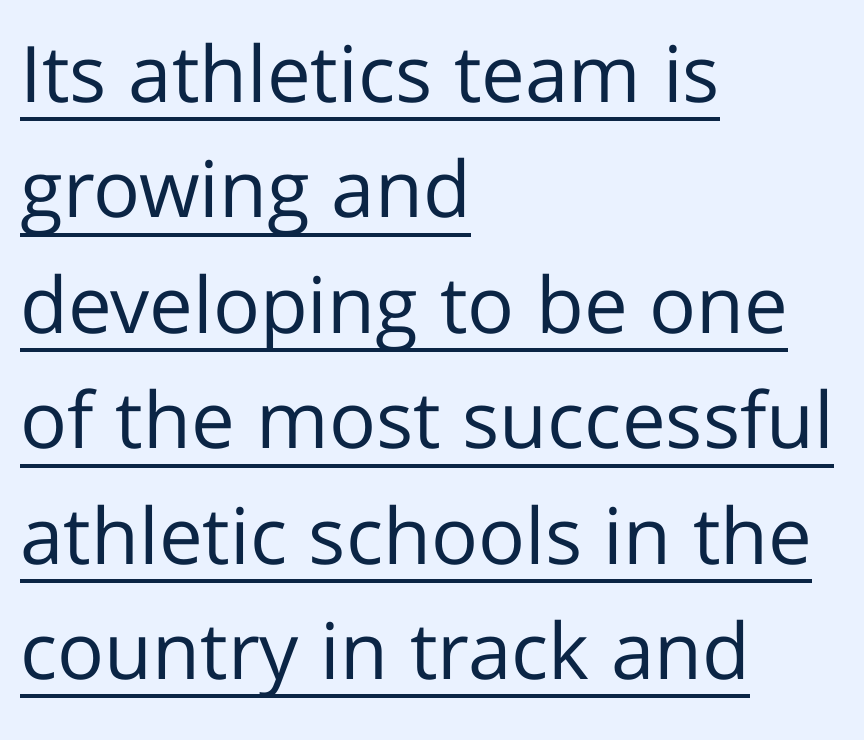
The passage shown is typeset with a sans-serif family. Students, note that the glyphs here touch the page at normal intervals. Where is the straight margin? On the left. Think of a printed novel: that variable character pitch is what you see here. Does the lettering tilt? It doesn't — this is upright. Looks like someone drew a line under every word here.
